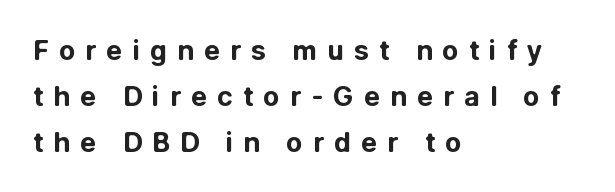
The image shows 27 px bold type, upright; set left-aligned, normal line spacing (1.7x), unusually wide letter spacing (+0.37 em), not underlined.
